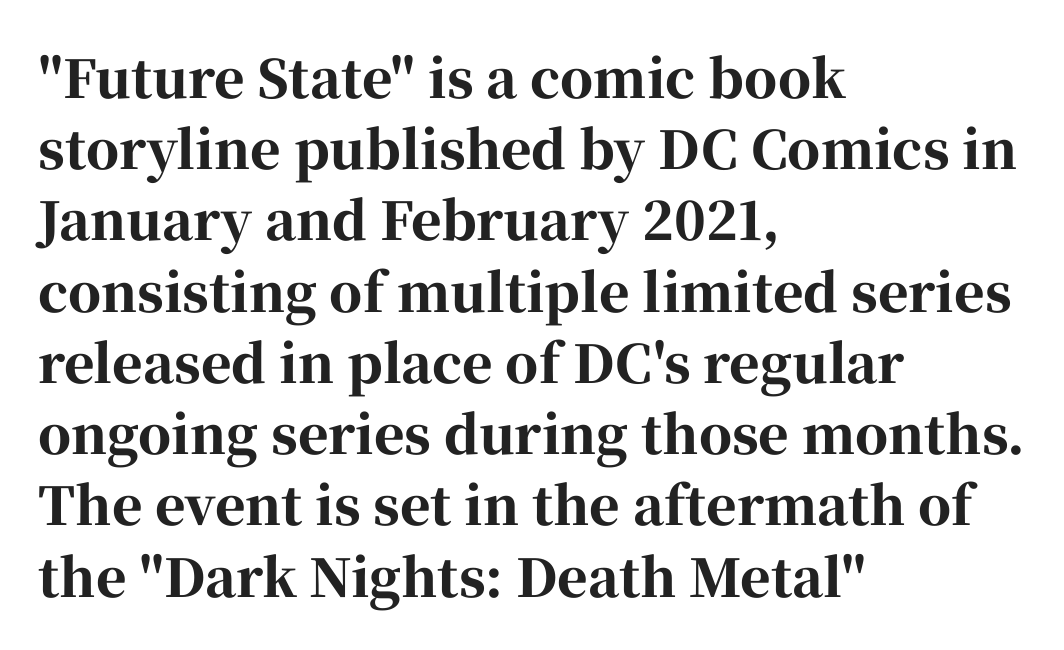
Every character sits straight up, as roman type does. In terms of leading, this rendering sits right in the middle. Beneath every word, the page is bare. The setting favours the left margin, as ordinary paragraphs usually do.
